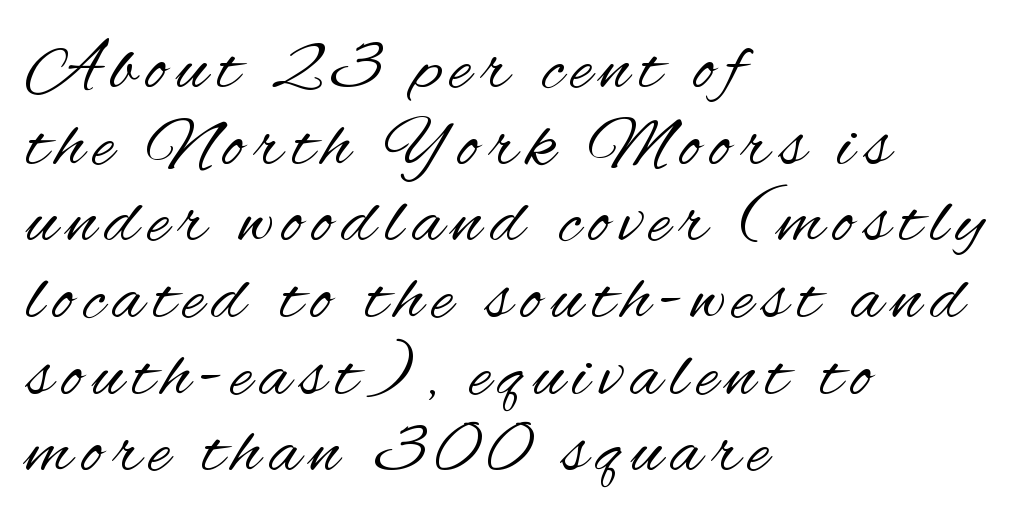
Q: Is the text bold? A: No.
Q: Is the text italic (slanted)? A: Yes.
Q: Is the typeface a serif or a sans-serif typeface? A: Sans-serif.
Q: Is the text underlined? A: No.
Q: How is the paragraph aligned? A: Left-aligned.
Q: Is the spacing between lines tight, normal or loose? A: Tight.
Q: Width (condensed, normal, or wide)? A: Condensed.
Q: Stroke contrast? A: Medium.
Q: x-height? A: Small.
Q: Monospaced? A: No.
